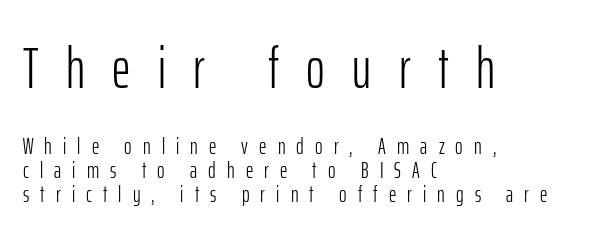
Spacing verdict: proportional, widths tailored to each character. Compared with typical body copy, the letter spacing here is much looser. This sample uses an upright cut, with every glyph sitting square on the baseline. The zone under the glyphs is completely vacant.
